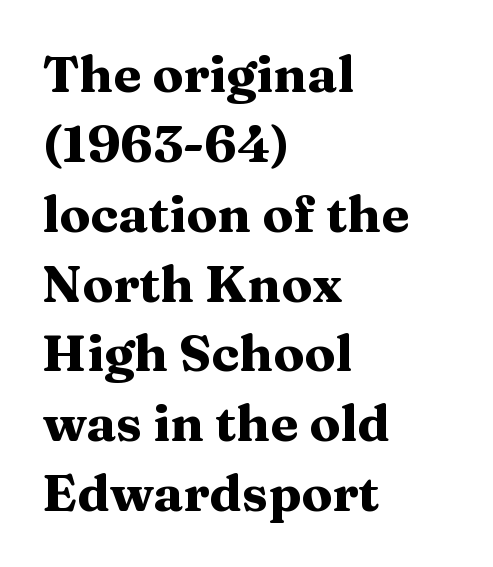
The image shows 51 px heavy, wide serif type, upright; set left-aligned, normal line spacing (1.37x), normal letter spacing, not underlined; medium stroke contrast and a medium x-height.
